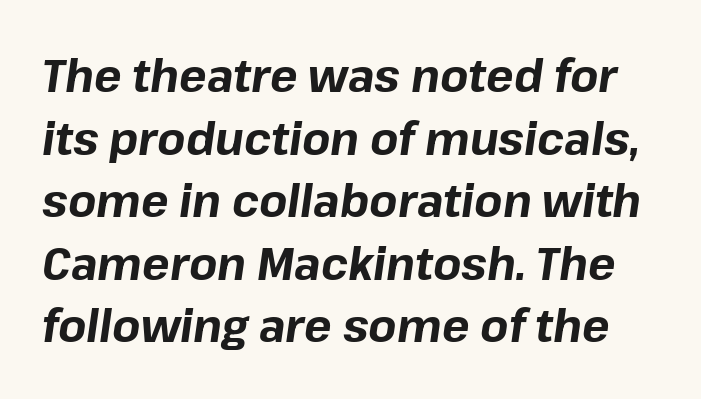
The letterforms sit shoulder to shoulder at normal distance. Looks like regular typesetting: each glyph gets only the width it needs. Slant detected: the letters are inclined. Stroke thickness is high; the sample reads as a true bold. Successive baselines arrive at the customary interval. The string is rendered with underlining switched off.
